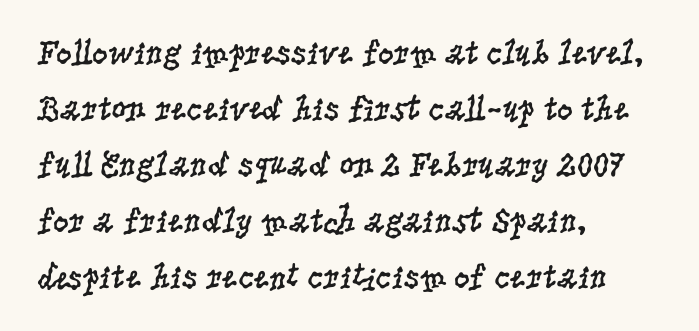
Caption: multi-line text, flush left, ragged right. Beneath every word, the page is bare. Weight: not bold — regular or lighter.
